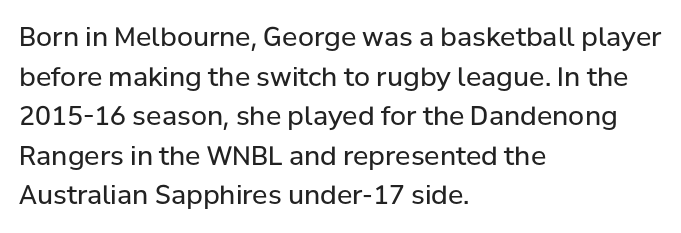
{"italic": "no", "bold": "no", "underline": "no", "align": "left", "line_spacing": "normal", "line_spacing_ratio": 1.52, "letter_spacing": "normal", "letter_spacing_em": 0.0, "glyph_px": 26}
